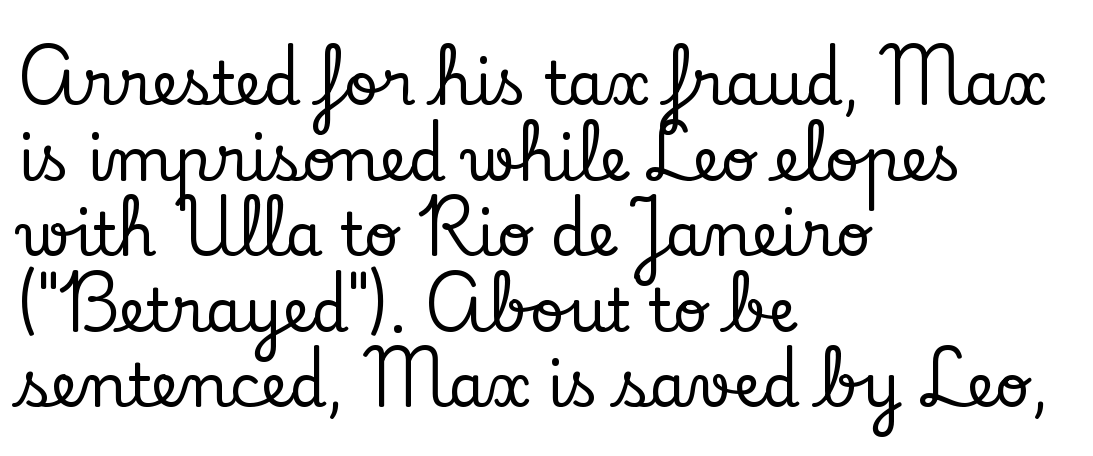
The image shows 60 px serif type, upright; set left-aligned, normal line spacing (1.26x), normal letter spacing, not underlined; low stroke contrast and a small x-height.
